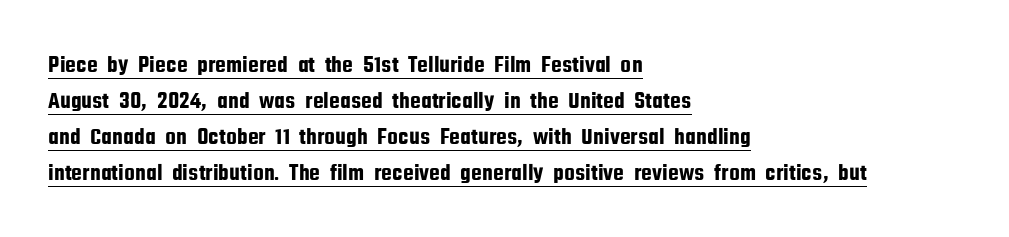
The image shows 24 px text type, upright; set left-aligned, normal line spacing (1.5x), normal letter spacing, underlined.
